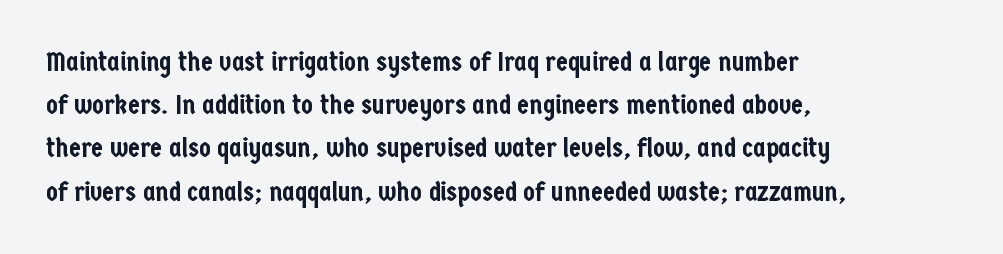
Anything drawn beneath the words? Only blank space. In terms of letterspacing, this is plain default setting. No italicization has been applied; the sample stays upright. The block of text has a typical density, with ordinary space between rows. Horizontal alignment here is leftward, the default for most running prose.
